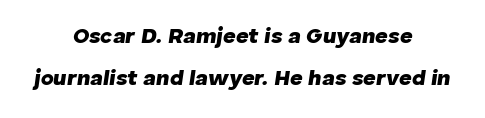
Typesetter's note: full bold, strokes at maximum text heaviness. Is there much room between lines? Yes — plenty of vertical air separates them. The paragraph shown floats in the horizontal middle. Does the lettering tilt? It does — this is italic.
